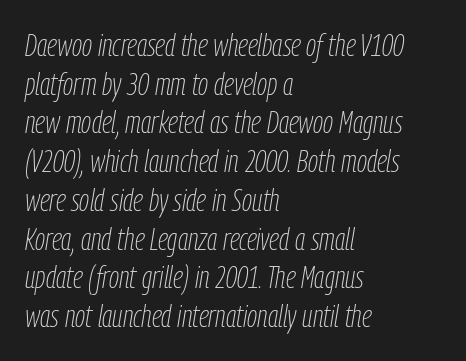
{"italic": "yes", "lean": "right", "slant_degrees": 9, "bold": "no", "weight": "thin", "width": "condensed", "stroke_contrast": "low", "x_height": "medium", "monospaced": "no", "underline": "no", "align": "left", "line_spacing_ratio": 1.21, "letter_spacing": "normal", "letter_spacing_em": 0.0, "glyph_px": 32}
